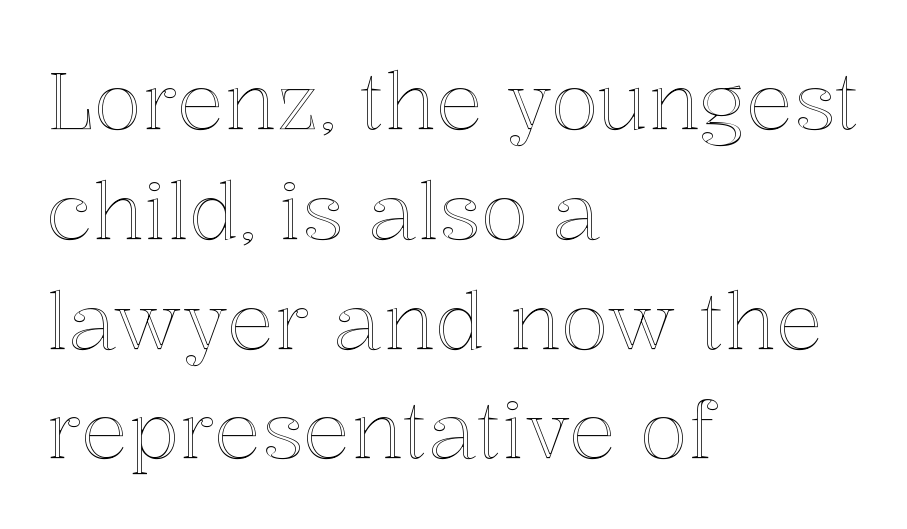
Q: Is the text italic (slanted)? A: No, it is upright.
Q: Is the text underlined? A: No.
Q: How is the paragraph aligned? A: Left-aligned.
Q: Is the spacing between letters normal or unusually wide? A: Normal.
Q: Is the spacing between lines tight, normal or loose? A: Normal.
Q: Width (condensed, normal, or wide)? A: Normal.
Q: x-height? A: Medium.
Q: Monospaced? A: No.
